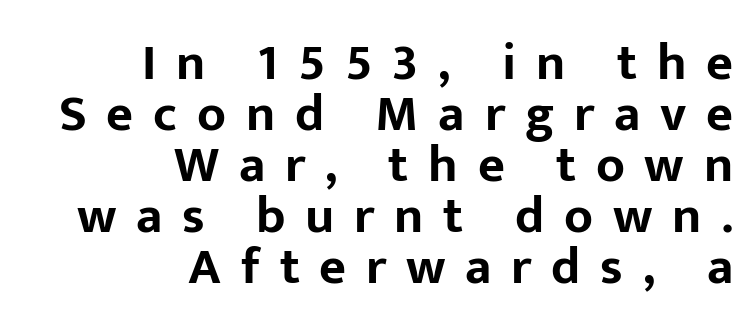
{"serif": "no", "italic": "no", "bold": "yes", "weight": "bold", "width": "normal", "stroke_contrast": "low", "x_height": "medium", "monospaced": "no", "underline": "no", "align": "right", "line_spacing": "tight", "line_spacing_ratio": 0.98, "letter_spacing": "wide", "letter_spacing_em": 0.38, "glyph_px": 52}
